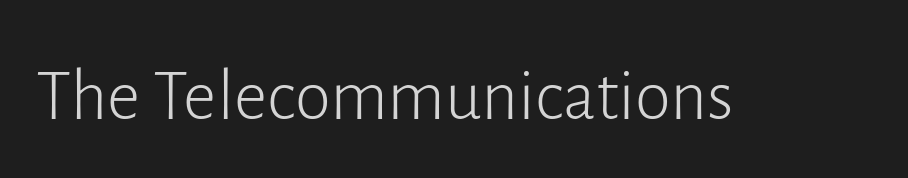
Q: Is the text bold? A: No.
Q: Is the text italic (slanted)? A: No, it is upright.
Q: Is the typeface a serif or a sans-serif typeface? A: Sans-serif.
Q: Is the text underlined? A: No.
Q: Is the spacing between letters normal or unusually wide? A: Normal.
Q: Width (condensed, normal, or wide)? A: Normal.
Q: Stroke contrast? A: Low.
Q: x-height? A: Medium.
Q: Monospaced? A: No.
